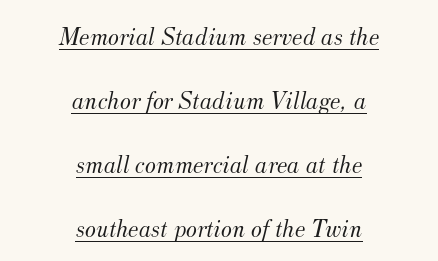
If you measured baseline to baseline, you'd find a long distance. Look at the tracking — it's just the regular setting, nothing added. The strokes are not fattened; the text isn't bold. Underlining? Definitely there. A typesetter would mark this as italic. A student would call this center alignment; a typographer would say set centered.
